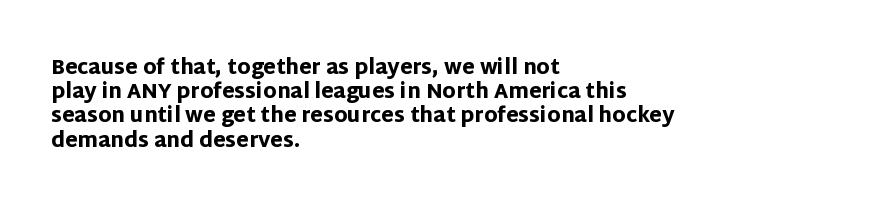
The image shows 20 px bold type, upright; set left-aligned, line spacing 1.21x, normal letter spacing, not underlined.
